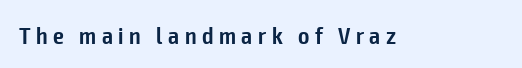
{"italic": "no", "bold": "semi", "underline": "no", "letter_spacing": "wide", "letter_spacing_em": 0.23, "glyph_px": 24}
